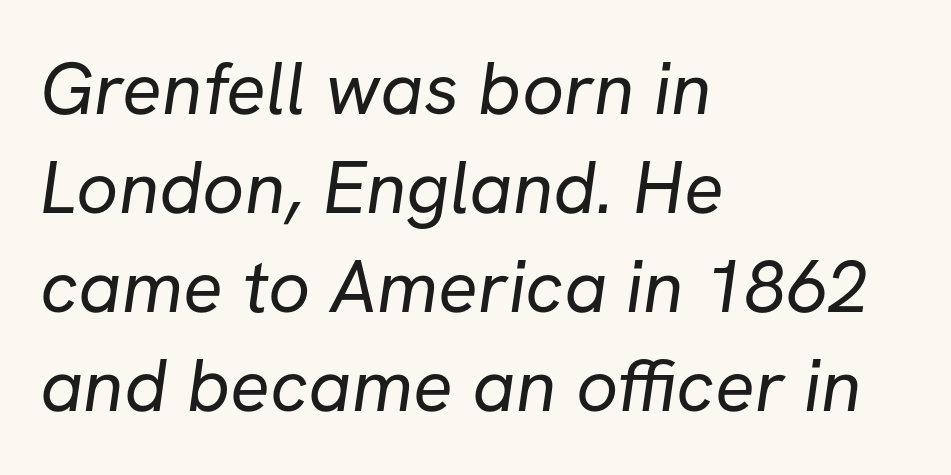
One-word summary of the alignment: left. Does the leading feel generous? No, just average. Anything drawn beneath the words? Only blank space. Is this a fixed-width face? No — the glyphs have proportional, varying widths. Note: no serifs on the glyphs.
